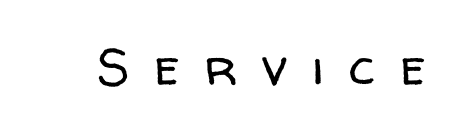
{"serif": "no", "italic": "no", "bold": "no", "weight": "regular", "width": "normal", "stroke_contrast": "low", "x_height": "medium", "monospaced": "no", "underline": "no", "letter_spacing": "wide", "letter_spacing_em": 0.49, "glyph_px": 51}
